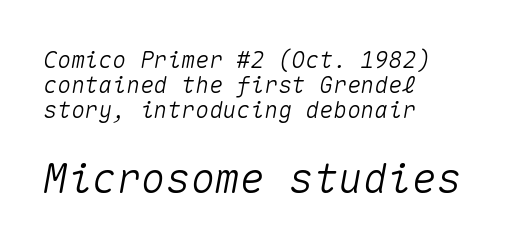
The image shows 41 px text type, italic (leaning right), monospaced; set left-aligned, tight line spacing (1.08x), normal letter spacing, not underlined; the second (bottom) block is 1.78x larger; medium stroke contrast and a medium x-height.
